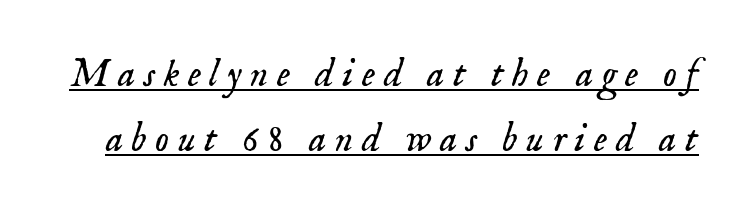
The image shows 39 px light serif type, italic (leaning right); set normal line spacing (1.66x), unusually wide letter spacing (+0.22 em), underlined; low stroke contrast and a small x-height.
